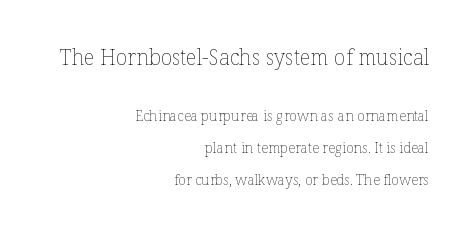
{"italic": "no", "bold": "no", "underline": "no", "align": "right", "line_spacing": "loose", "line_spacing_ratio": 2.26, "letter_spacing": "normal", "letter_spacing_em": 0.0, "larger_block": "first", "size_ratio": 1.5, "glyph_px": 21}
